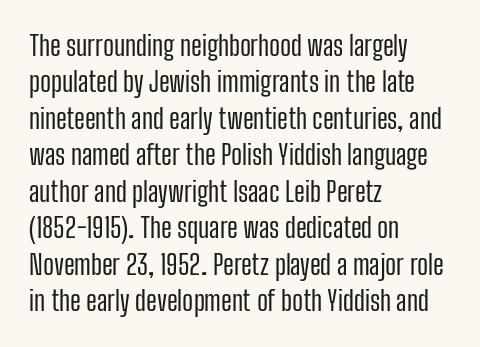
Upright lettering throughout. Reading down the column, the eye jumps a familiar distance to each next line. The typesetting does not lean heavy: it is not bold. Horizontal alignment here is leftward, the default for most running prose. The space directly below the letters is spotless. Glyph-to-glyph distance matches everyday printed text.
